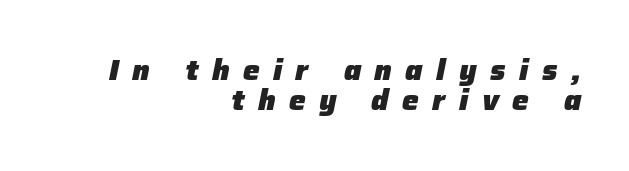
Leading: reduced. If you drew a ruler down the right edge, every line would touch it. Would a proofreader flag this as italicized? Yes. The glyphs have the mass of a bold cut. Inter-character spacing is expanded well beyond the font's built-in metrics. Is this a fixed-width face? No — the glyphs have proportional, varying widths.
